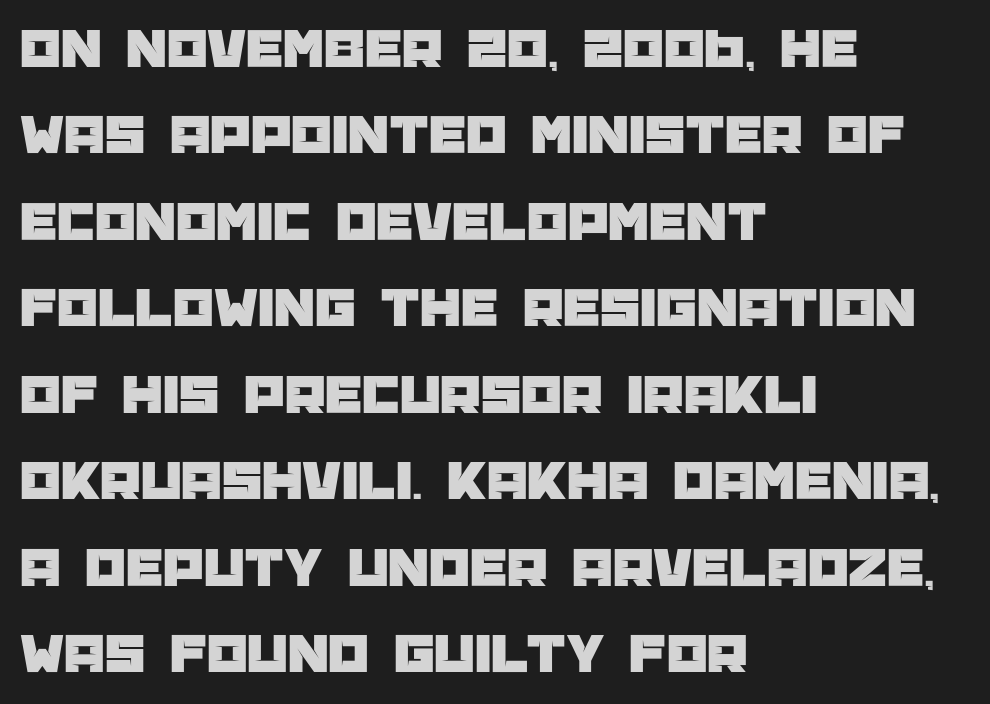
{"serif": "no", "italic": "no", "width": "normal", "stroke_contrast": "low", "x_height": "large", "monospaced": "no", "underline": "no", "align": "left", "line_spacing": "normal", "line_spacing_ratio": 1.49, "letter_spacing": "normal", "letter_spacing_em": 0.0, "glyph_px": 58}
